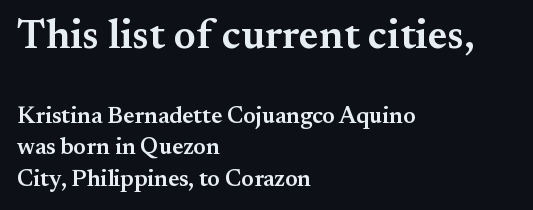
{"serif": "yes", "italic": "no", "bold": "semi", "weight": "semibold", "width": "normal", "stroke_contrast": "medium", "x_height": "small", "monospaced": "no", "underline": "no", "align": "left", "line_spacing": "normal", "line_spacing_ratio": 1.37, "letter_spacing": "normal", "letter_spacing_em": 0.0, "larger_block": "first", "size_ratio": 1.78, "glyph_px": 41}
